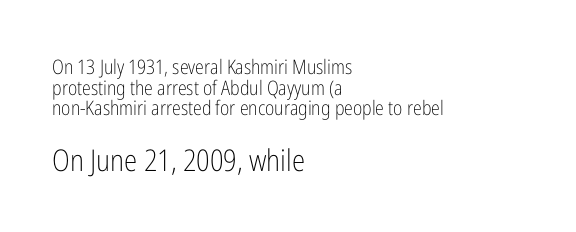
The baseline area is clear. This block would grow much taller if given ordinary leading; it's compressed now. The rendering uses natural spacing where letterforms have individual widths. Short note: letters normally spaced.
